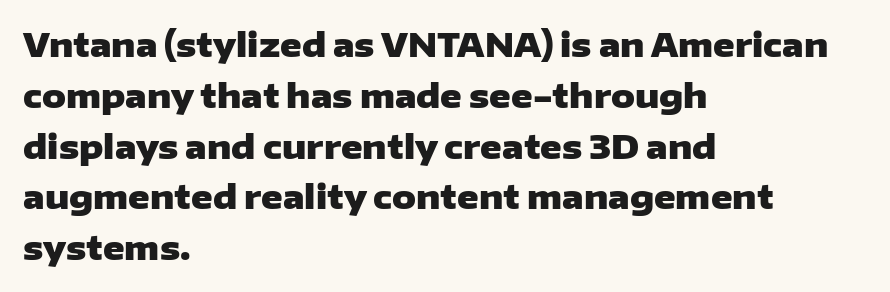
{"serif": "no", "italic": "no", "bold": "yes", "weight": "heavy", "width": "wide", "stroke_contrast": "low", "x_height": "medium", "monospaced": "no", "underline": "no", "align": "left", "line_spacing": "normal", "line_spacing_ratio": 1.54, "letter_spacing": "normal", "letter_spacing_em": 0.0, "glyph_px": 33}
